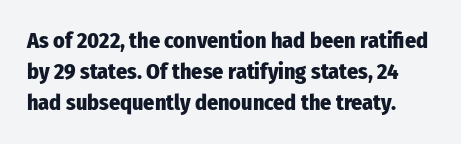
Q: Is the text bold? A: Yes.
Q: Is the text italic (slanted)? A: No, it is upright.
Q: Is the text underlined? A: No.
Q: Is the spacing between letters normal or unusually wide? A: Normal.
Q: Is the spacing between lines tight, normal or loose? A: Normal.
